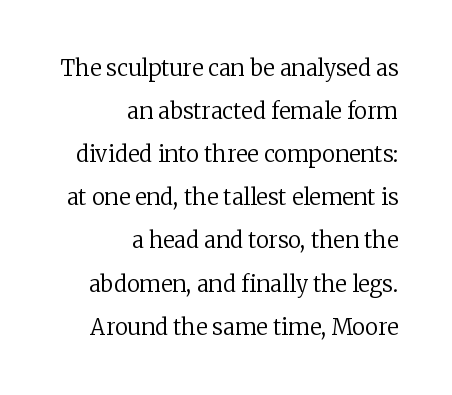
Q: Is the text bold? A: No.
Q: Is the text italic (slanted)? A: No, it is upright.
Q: Is the text underlined? A: No.
Q: How is the paragraph aligned? A: Right-aligned.
Q: Is the spacing between letters normal or unusually wide? A: Normal.
Q: Is the spacing between lines tight, normal or loose? A: Loose.
